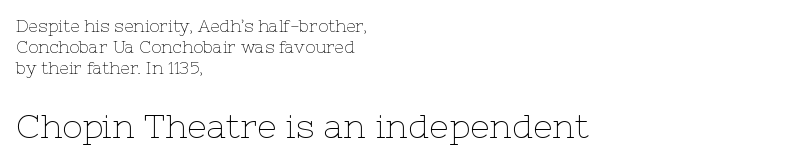
{"serif": "yes", "italic": "no", "bold": "no", "weight": "thin", "width": "normal", "stroke_contrast": "low", "x_height": "medium", "monospaced": "no", "underline": "no", "align": "left", "line_spacing_ratio": 1.24, "letter_spacing": "normal", "letter_spacing_em": 0.0, "larger_block": "second", "size_ratio": 2.0, "glyph_px": 34}
